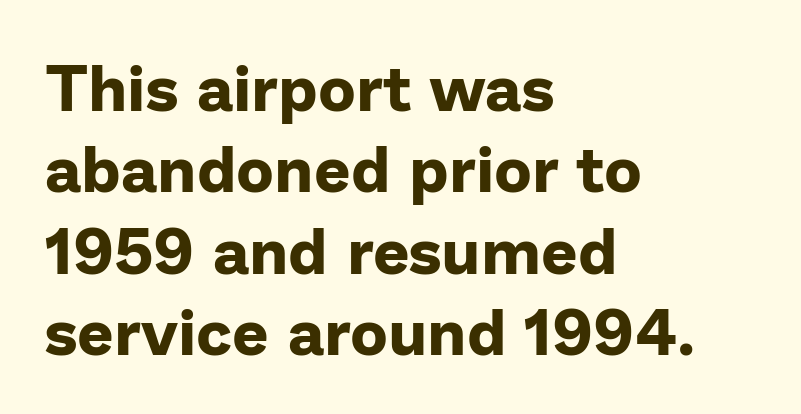
The image shows 64 px bold sans-serif type, upright; set left-aligned, normal line spacing (1.27x), normal letter spacing, not underlined; low stroke contrast and a medium x-height.
